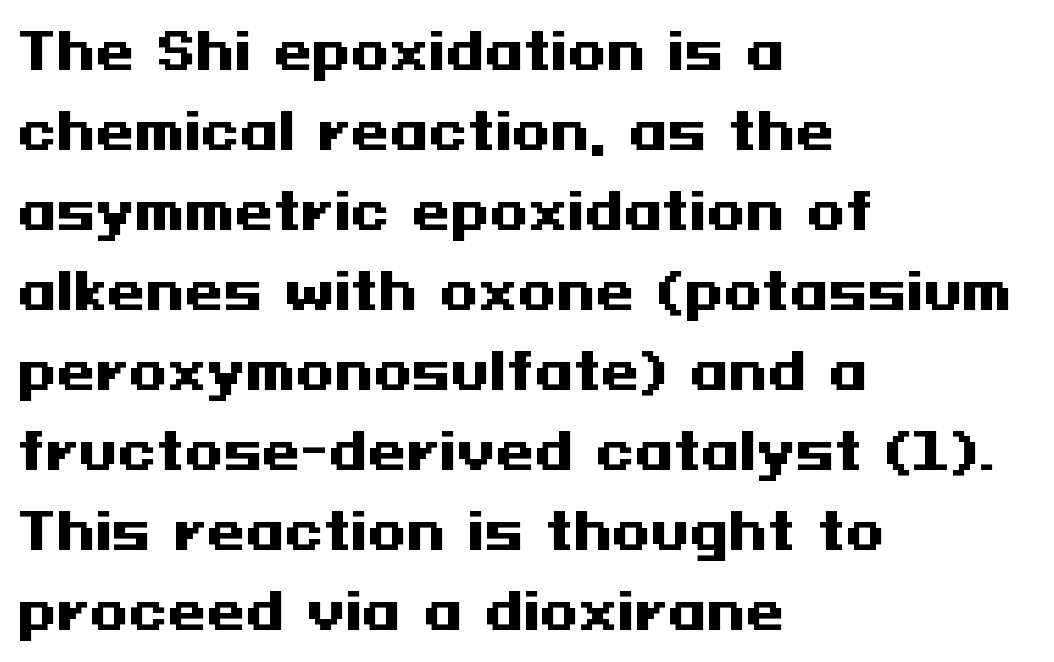
The image shows 50 px heavy, wide sans-serif type, upright; set left-aligned, normal line spacing (1.6x), normal letter spacing, not underlined; medium stroke contrast and a medium x-height.
